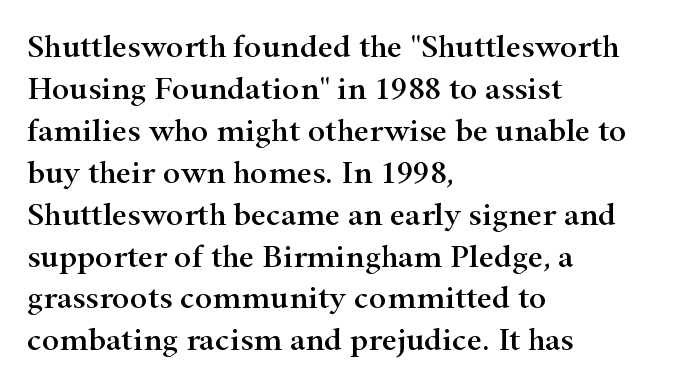
Alignment: flush left. The string is rendered with underlining switched off. These lines were composed using upright roman letters. You could call the tracking neutral — neither tight nor loose. What's the leading like? Ordinary, nothing unusual.
